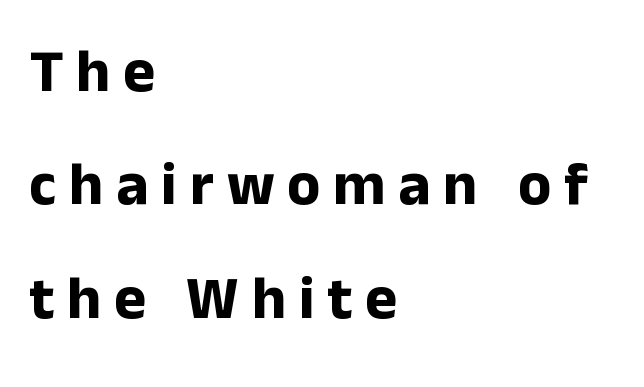
{"serif": "no", "italic": "no", "bold": "yes", "weight": "bold", "width": "normal", "stroke_contrast": "low", "x_height": "medium", "monospaced": "no", "underline": "no", "align": "left", "line_spacing_ratio": 1.86, "letter_spacing": "wide", "letter_spacing_em": 0.21, "glyph_px": 61}
